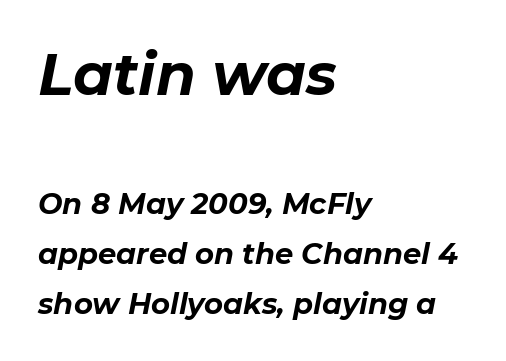
Visually, the top section dominates because its glyphs are scaled up. The strokes are fattened all the way to bold. Notice how the stems are inclined rather than vertical — that's the hallmark of italics. The glyphs are unaccompanied by any horizontal stroke below them. Look at the tracking — it's just the regular setting, nothing added.
